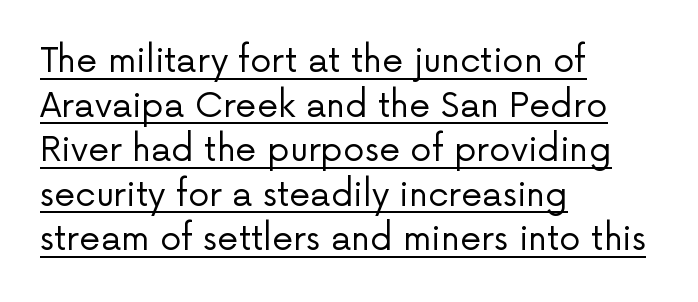
The image shows 34 px regular-weight sans-serif type, upright; set left-aligned, normal line spacing (1.31x), normal letter spacing, underlined; low stroke contrast and a medium x-height.
